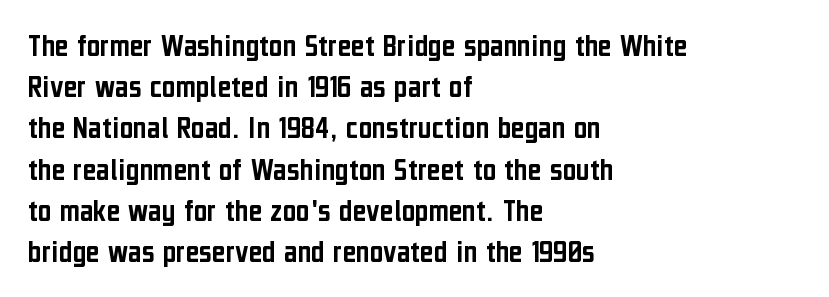
Q: Is the text italic (slanted)? A: No, it is upright.
Q: Is the typeface a serif or a sans-serif typeface? A: Sans-serif.
Q: Is the text underlined? A: No.
Q: How is the paragraph aligned? A: Left-aligned.
Q: Is the spacing between letters normal or unusually wide? A: Normal.
Q: Is the spacing between lines tight, normal or loose? A: Normal.
Q: Width (condensed, normal, or wide)? A: Condensed.
Q: Stroke contrast? A: Low.
Q: x-height? A: Medium.
Q: Monospaced? A: No.
